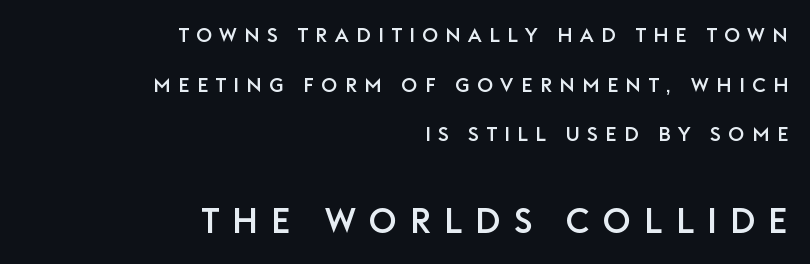
The image shows 35 px sans-serif type, upright; set right-aligned, loose line spacing (2.48x), unusually wide letter spacing (+0.37 em), not underlined; the second (bottom) block is 1.75x larger; low stroke contrast and a large x-height.
